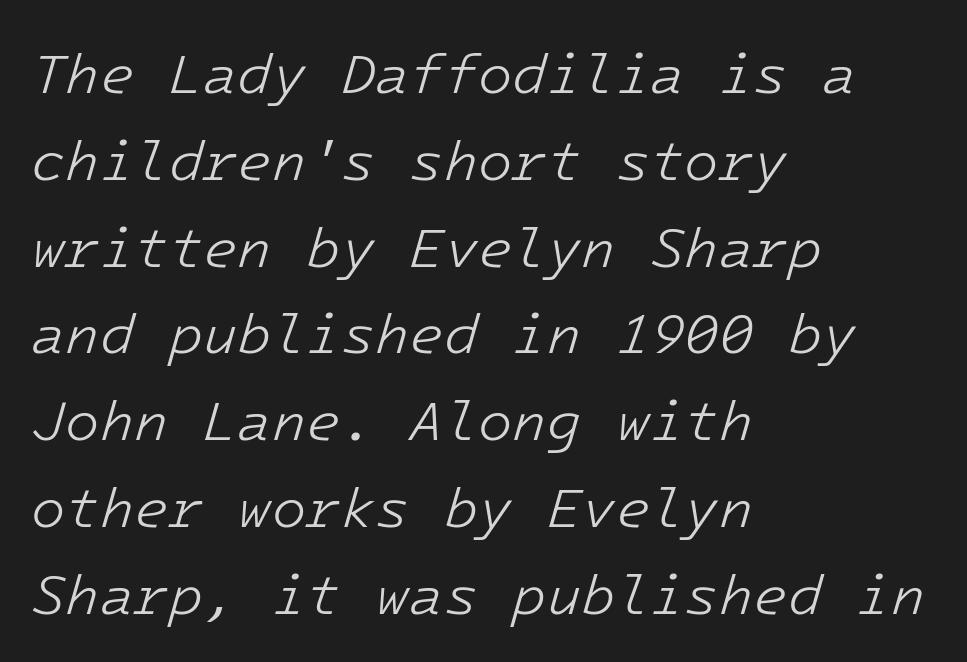
The image shows 56 px light type, italic (leaning right), monospaced; set left-aligned, normal line spacing (1.55x), normal letter spacing, not underlined; low stroke contrast and a medium x-height.
